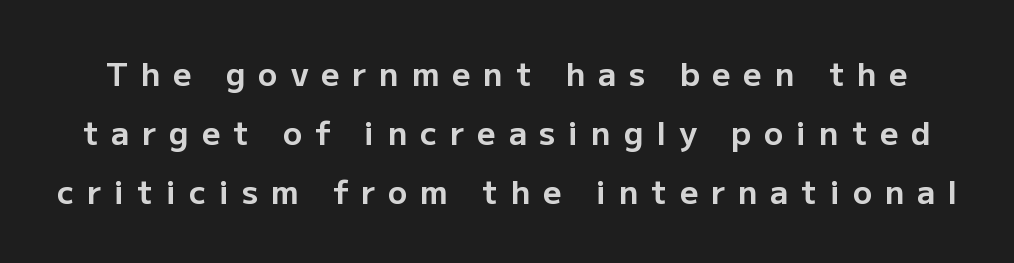
The image shows 32 px bold sans-serif type, upright; set line spacing 1.85x, unusually wide letter spacing (+0.4 em), not underlined; low stroke contrast and a medium x-height.
